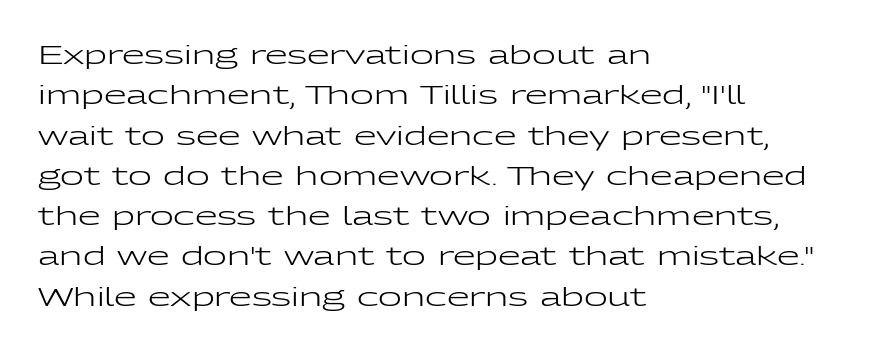
{"italic": "no", "bold": "no", "underline": "no", "align": "left", "line_spacing": "normal", "line_spacing_ratio": 1.55, "letter_spacing": "normal", "letter_spacing_em": 0.0, "glyph_px": 26}
